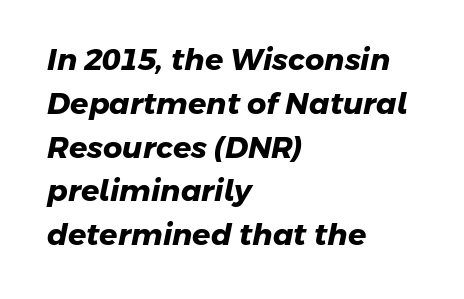
Q: Is the text bold? A: Yes.
Q: Is the typeface a serif or a sans-serif typeface? A: Sans-serif.
Q: Is the text underlined? A: No.
Q: How is the paragraph aligned? A: Left-aligned.
Q: Is the spacing between letters normal or unusually wide? A: Normal.
Q: Is the spacing between lines tight, normal or loose? A: Normal.
Q: Width (condensed, normal, or wide)? A: Normal.
Q: Stroke contrast? A: Low.
Q: x-height? A: Medium.
Q: Monospaced? A: No.
